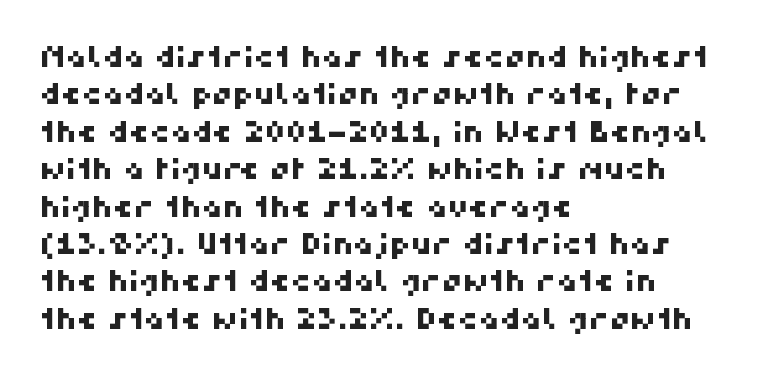
Q: Is the typeface a serif or a sans-serif typeface? A: Sans-serif.
Q: Is the text underlined? A: No.
Q: How is the paragraph aligned? A: Left-aligned.
Q: Is the spacing between letters normal or unusually wide? A: Normal.
Q: Is the spacing between lines tight, normal or loose? A: Normal.
Q: Width (condensed, normal, or wide)? A: Normal.
Q: Stroke contrast? A: High.
Q: x-height? A: Medium.
Q: Monospaced? A: No.
